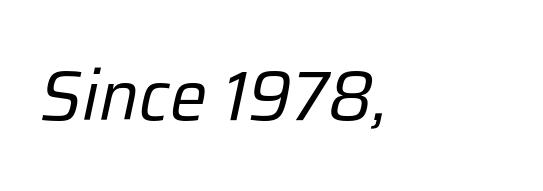
Q: Is the text bold? A: No.
Q: Is the text italic (slanted)? A: Yes, it leans right by about 12 degrees.
Q: Is the text underlined? A: No.
Q: Is the spacing between letters normal or unusually wide? A: Normal.
Q: Width (condensed, normal, or wide)? A: Normal.
Q: Stroke contrast? A: Low.
Q: x-height? A: Medium.
Q: Monospaced? A: No.
